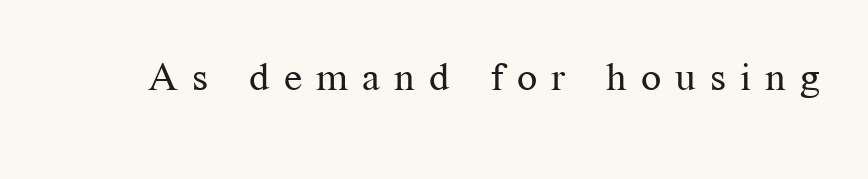
The image shows 40 px regular-weight serif type, upright; set unusually wide letter spacing (+0.35 em), not underlined; medium stroke contrast and a medium x-height.
